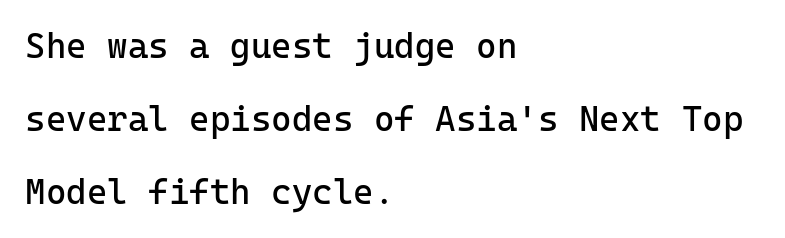
The image shows 35 px regular-weight sans-serif type, upright, monospaced; set left-aligned, loose line spacing (2.08x), normal letter spacing, not underlined; low stroke contrast and a medium x-height.
